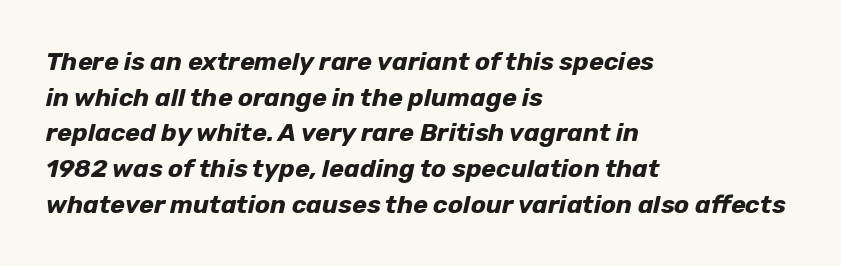
Each row of text sits above clean, open space. The rendering anchors every line to the left-hand side. It's the slanting kind of type. Set as a true bold cut, around the 700 mark. In terms of letterspacing, this is plain default setting.
